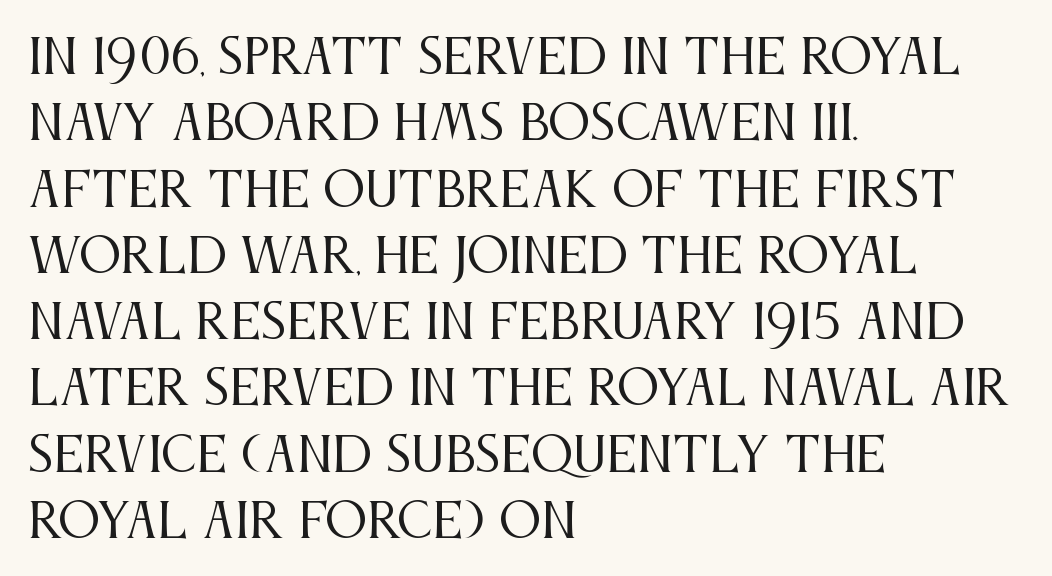
Q: Is the text bold? A: No.
Q: Is the text italic (slanted)? A: No, it is upright.
Q: Is the typeface a serif or a sans-serif typeface? A: Serif.
Q: Is the text underlined? A: No.
Q: How is the paragraph aligned? A: Left-aligned.
Q: Is the spacing between letters normal or unusually wide? A: Normal.
Q: Is the spacing between lines tight, normal or loose? A: Normal.
Q: Width (condensed, normal, or wide)? A: Condensed.
Q: Stroke contrast? A: Medium.
Q: x-height? A: Large.
Q: Monospaced? A: No.
